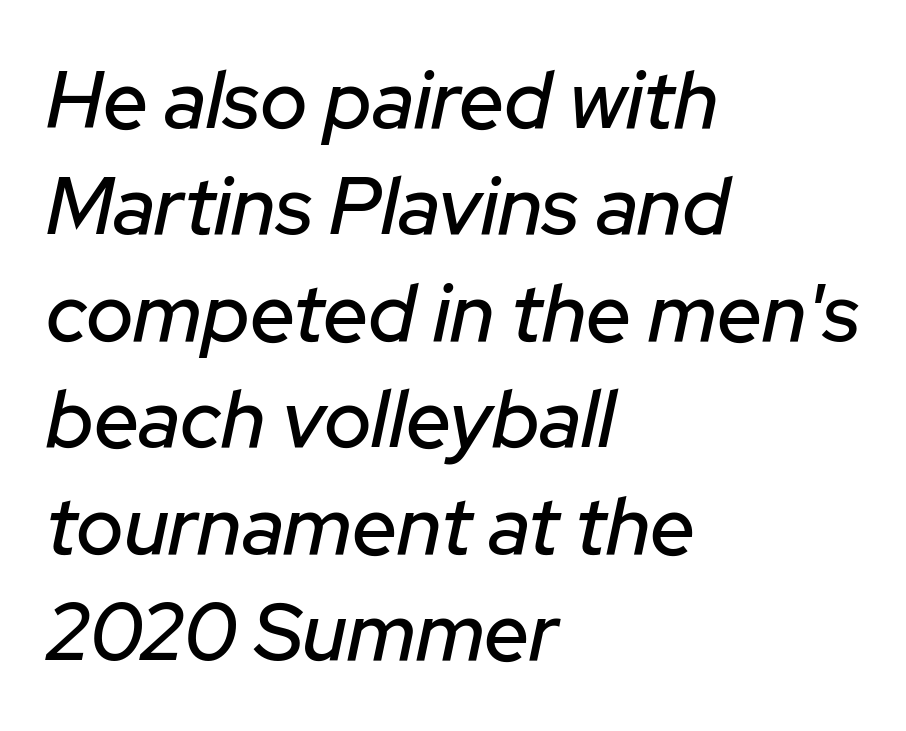
{"italic": "yes", "lean": "right", "slant_degrees": 12, "width": "normal", "stroke_contrast": "low", "x_height": "medium", "monospaced": "no", "underline": "no", "align": "left", "line_spacing": "normal", "line_spacing_ratio": 1.33, "letter_spacing": "normal", "letter_spacing_em": 0.0, "glyph_px": 80}
